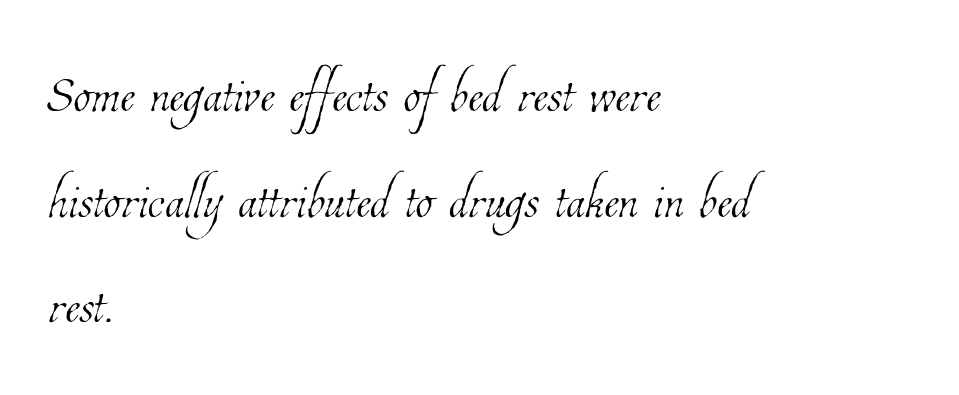
The image shows 70 px thin, condensed type; set left-aligned, normal line spacing (1.51x), normal letter spacing, not underlined; low stroke contrast and a medium x-height.
